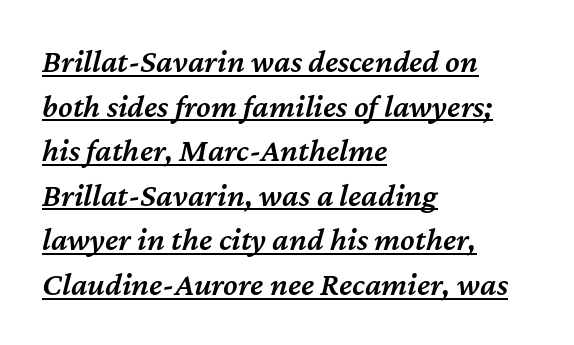
The strokes are fattened partway — semibold, not bold. The line texture is even and compact thanks to regular tracking. The block of text has a typical density, with ordinary space between rows. The paragraph shown leans on its left margin. The specimen reads as italic at a glance.
